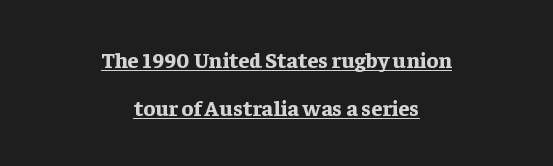
Q: Is the text bold? A: Yes.
Q: Is the text italic (slanted)? A: No, it is upright.
Q: Is the text underlined? A: Yes.
Q: How is the paragraph aligned? A: Centered.
Q: Is the spacing between letters normal or unusually wide? A: Normal.
Q: Is the spacing between lines tight, normal or loose? A: Loose.
